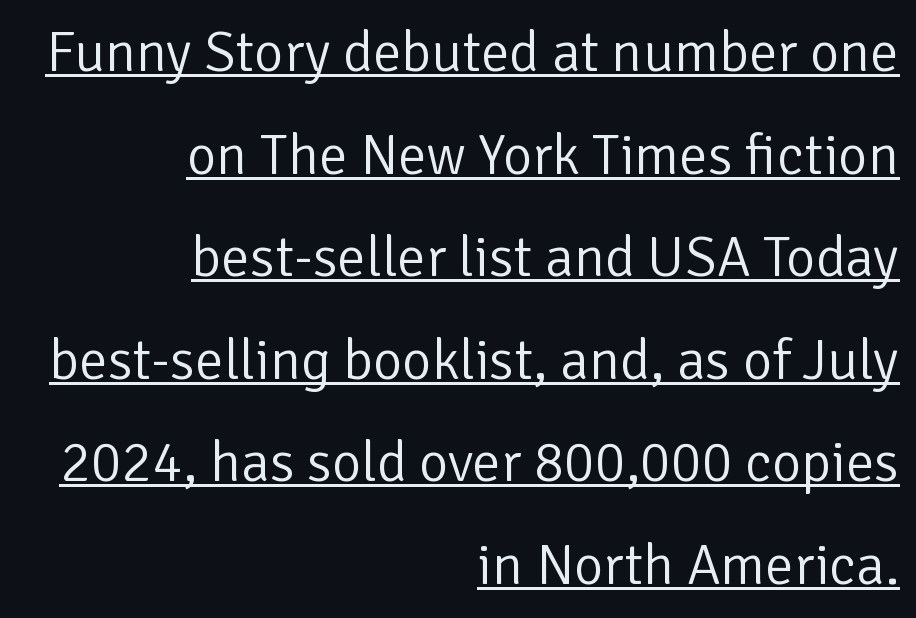
Q: Is the text bold? A: No.
Q: Is the text italic (slanted)? A: No, it is upright.
Q: Is the typeface a serif or a sans-serif typeface? A: Sans-serif.
Q: Is the text underlined? A: Yes.
Q: How is the paragraph aligned? A: Right-aligned.
Q: Is the spacing between letters normal or unusually wide? A: Normal.
Q: Width (condensed, normal, or wide)? A: Normal.
Q: Stroke contrast? A: Low.
Q: x-height? A: Medium.
Q: Monospaced? A: No.
